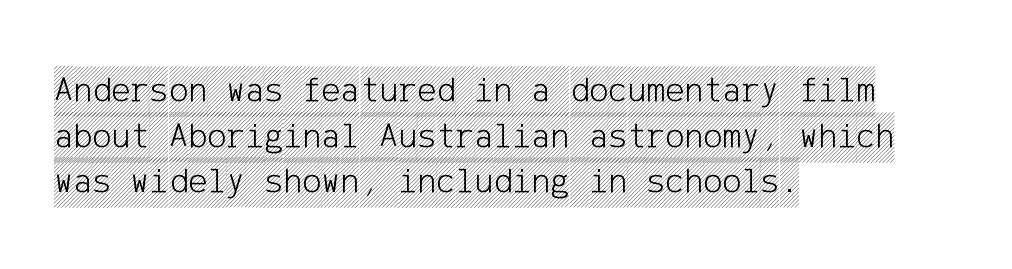
{"italic": "no", "width": "condensed", "x_height": "large", "underline": "no", "align": "left", "line_spacing": "normal", "line_spacing_ratio": 1.27, "letter_spacing": "normal", "letter_spacing_em": 0.0, "glyph_px": 36}
